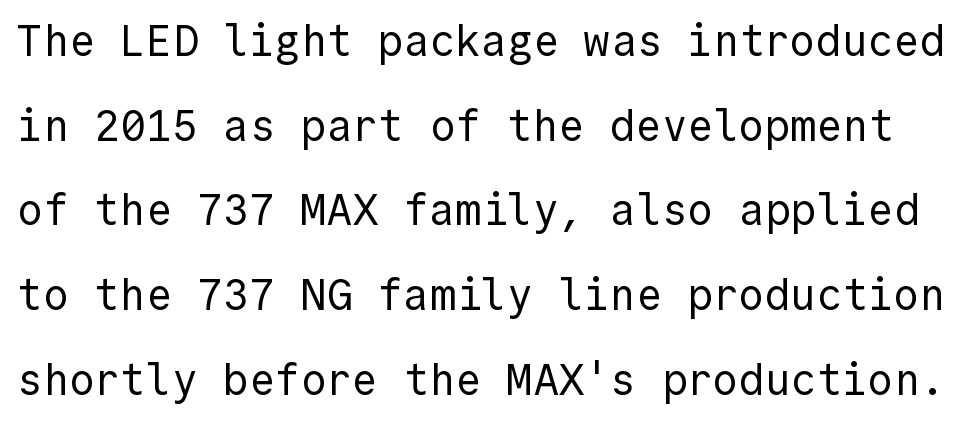
No extra tracking has been applied to these lines. The characters are drawn with everyday or finer stroke widths. This is roman type, the default non-slanted kind. Lines of text with bare space underneath. Vertically, the passage feels expansive, rows floating well apart. The face used here is a sans, in the tradition of grotesques and geometrics.
